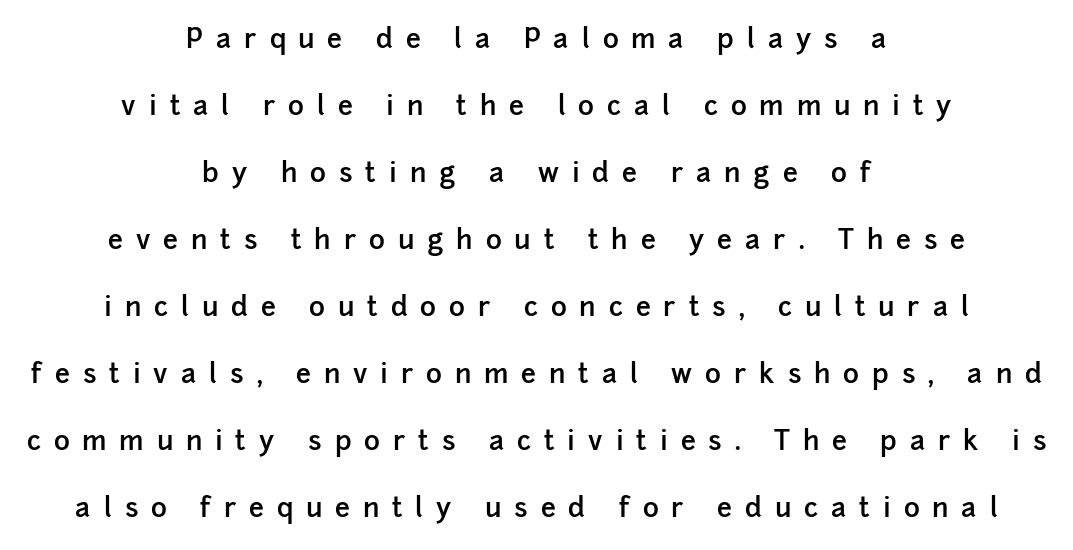
Q: Is the text bold? A: Semi-bold.
Q: Is the text italic (slanted)? A: No, it is upright.
Q: Is the text underlined? A: No.
Q: How is the paragraph aligned? A: Centered.
Q: Is the spacing between letters normal or unusually wide? A: Unusually wide.
Q: Is the spacing between lines tight, normal or loose? A: Loose.
